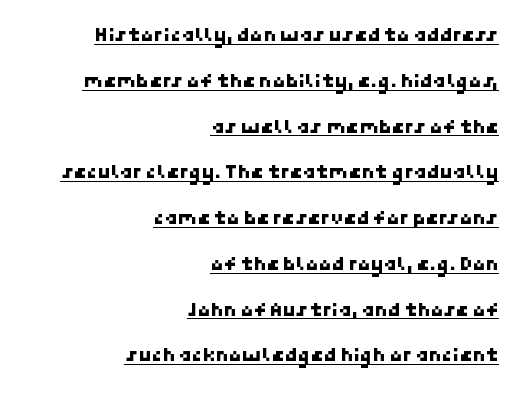
Short and long lines alike share a common ending point at right. Like a heading marked for emphasis, these lines bear an underscore. Quick note: interline space is abundant. The gaps between neighbouring characters are ordinary and unremarkable.
